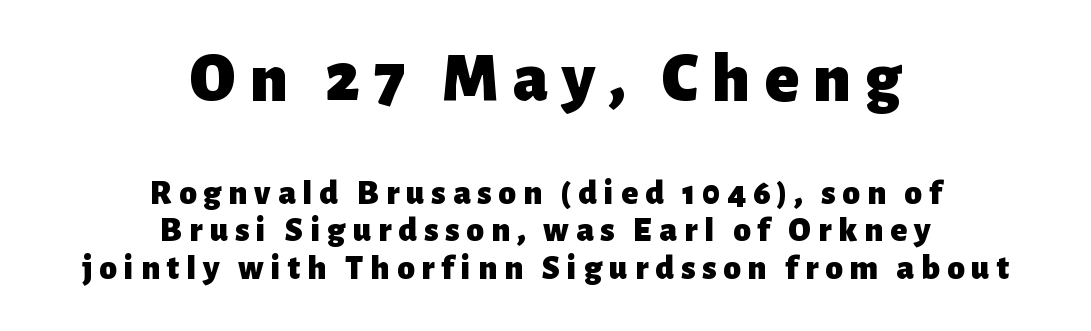
Regarding serifs, this sample does without them. A typesetter would call this proportional, since set widths differ per character. Casual observation: everything's sitting right in the middle. Descender tails drop into unmarked territory. How would I describe the line gaps? Narrow and economical.
